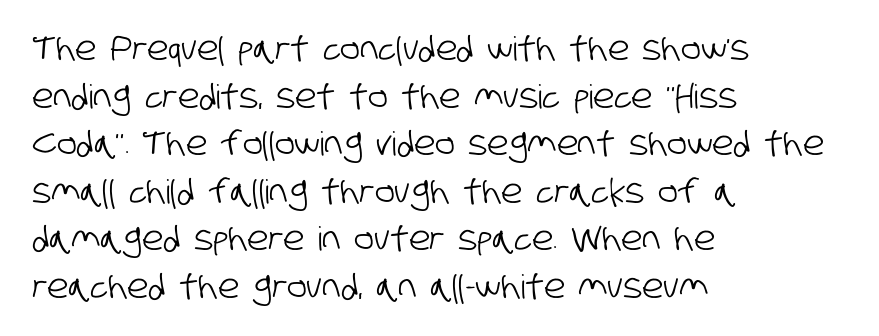
{"serif": "no", "width": "condensed", "stroke_contrast": "low", "x_height": "large", "monospaced": "no", "underline": "no", "align": "left", "line_spacing": "normal", "line_spacing_ratio": 1.44, "letter_spacing": "normal", "letter_spacing_em": 0.0, "glyph_px": 33}
